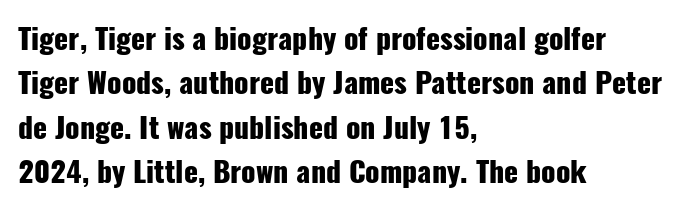
A normal amount of white space separates one row of letters from the next. Notice how the stems are strictly vertical — no italics here. Only glyphs here, with clear space below each row. Glyph-to-glyph distance matches everyday printed text. The letters advance in unequal steps, a hallmark of proportional type.
